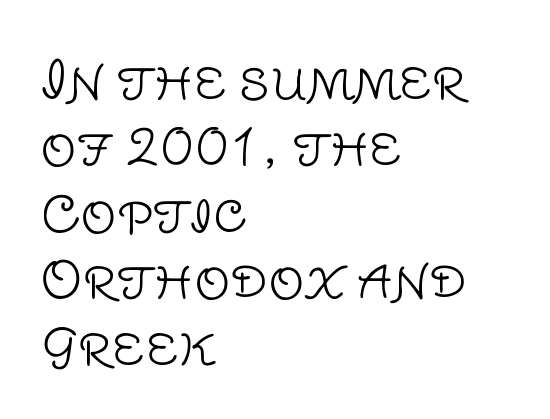
Q: Is the text bold? A: No.
Q: Is the text italic (slanted)? A: Yes.
Q: Is the typeface a serif or a sans-serif typeface? A: Sans-serif.
Q: Is the text underlined? A: No.
Q: How is the paragraph aligned? A: Left-aligned.
Q: Is the spacing between letters normal or unusually wide? A: Normal.
Q: Is the spacing between lines tight, normal or loose? A: Normal.
Q: Width (condensed, normal, or wide)? A: Normal.
Q: Stroke contrast? A: Low.
Q: x-height? A: Large.
Q: Monospaced? A: No.
